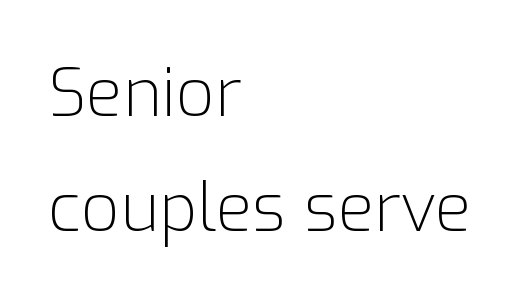
Q: Is the text bold? A: No.
Q: Is the text italic (slanted)? A: No, it is upright.
Q: Is the typeface a serif or a sans-serif typeface? A: Sans-serif.
Q: Is the text underlined? A: No.
Q: How is the paragraph aligned? A: Left-aligned.
Q: Is the spacing between letters normal or unusually wide? A: Normal.
Q: Width (condensed, normal, or wide)? A: Normal.
Q: Stroke contrast? A: Low.
Q: x-height? A: Medium.
Q: Monospaced? A: No.
